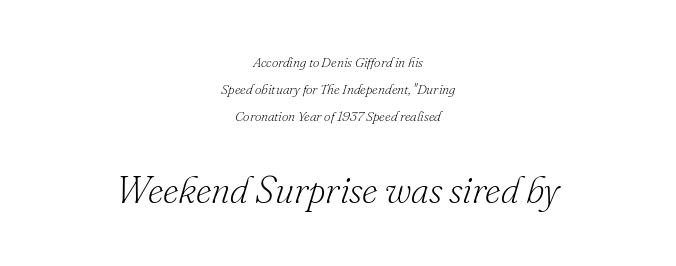
{"serif": "yes", "italic": "yes", "lean": "right", "slant_degrees": 16, "bold": "no", "weight": "light", "width": "normal", "stroke_contrast": "low", "x_height": "small", "monospaced": "no", "underline": "no", "align": "center", "line_spacing": "loose", "line_spacing_ratio": 1.94, "letter_spacing": "normal", "letter_spacing_em": 0.0, "larger_block": "second", "size_ratio": 2.71, "glyph_px": 38}
